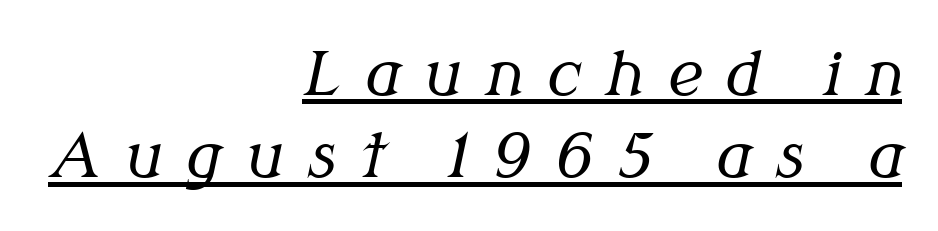
The image shows 60 px regular-weight serif type, italic (leaning right); set right-aligned, normal line spacing (1.37x), unusually wide letter spacing (+0.39 em), underlined; medium stroke contrast and a medium x-height.
